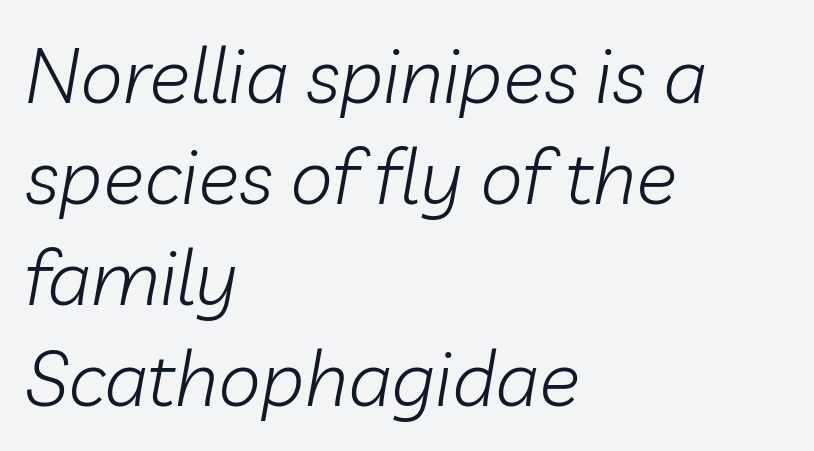
{"italic": "yes", "lean": "right", "slant_degrees": 10, "bold": "no", "weight": "light", "width": "normal", "stroke_contrast": "low", "x_height": "medium", "monospaced": "no", "underline": "no", "align": "left", "line_spacing": "normal", "line_spacing_ratio": 1.31, "letter_spacing": "normal", "letter_spacing_em": 0.0, "glyph_px": 77}
